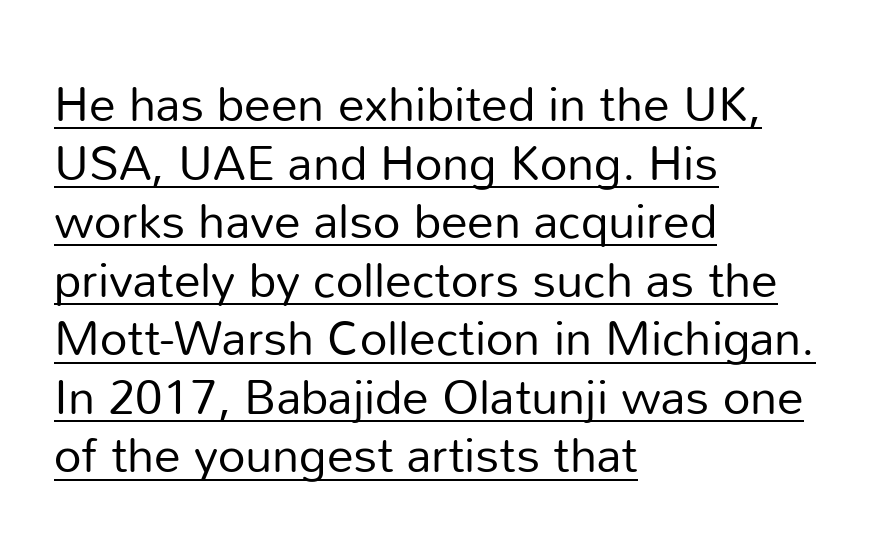
The image shows 48 px regular-weight sans-serif type, upright; set left-aligned, line spacing 1.22x, normal letter spacing, underlined; low stroke contrast and a medium x-height.
